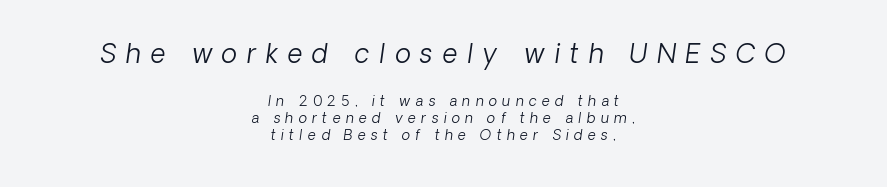
Q: Is the text bold? A: No.
Q: Is the text underlined? A: No.
Q: How is the paragraph aligned? A: Centered.
Q: Is the spacing between letters normal or unusually wide? A: Unusually wide.
Q: Which block of text is set in a larger size, the first (top) or the second (bottom)? A: The first (top) one.
